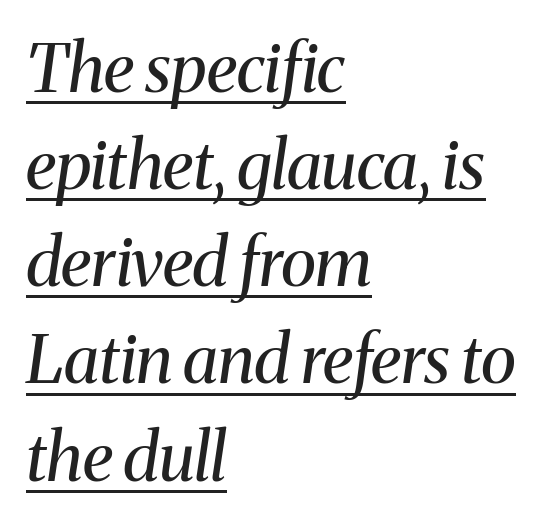
This sample has the flowing, uneven cadence of proportional lettering. A typesetter would label this face a serif. This block has exactly the height ordinary leading produces. These lines are set flush left with a ragged right edge. Slant detected: the letters are inclined. The typesetter has applied underlining to the passage shown.
